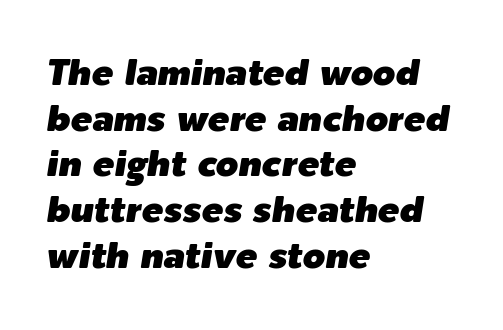
The image shows 36 px text type, italic (leaning right); set left-aligned, normal line spacing (1.27x), normal letter spacing, not underlined; low stroke contrast and a medium x-height.
